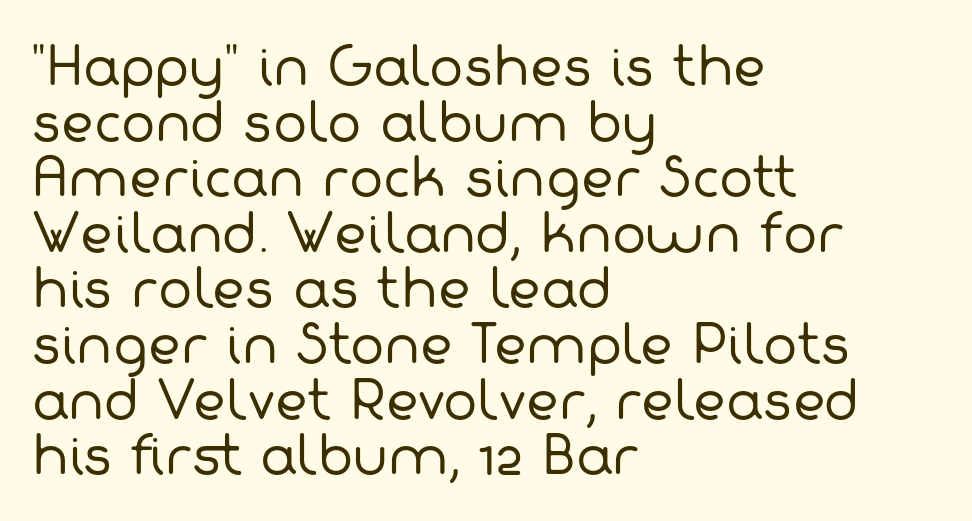
{"serif": "no", "bold": "no", "weight": "regular", "width": "normal", "stroke_contrast": "low", "x_height": "medium", "monospaced": "no", "underline": "no", "align": "left", "line_spacing": "tight", "line_spacing_ratio": 1.09, "letter_spacing": "normal", "letter_spacing_em": 0.0, "glyph_px": 51}
